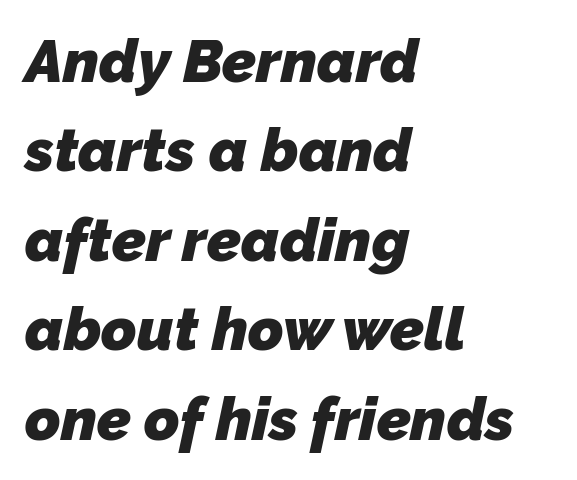
Looks like regular typesetting: each glyph gets only the width it needs. Casual observation: everything's shoved over to the left. Nope, no serifs anywhere on these letters. Regarding leading, the lines here are spaced in the standard way. Unmarked baselines from the first word to the last.
